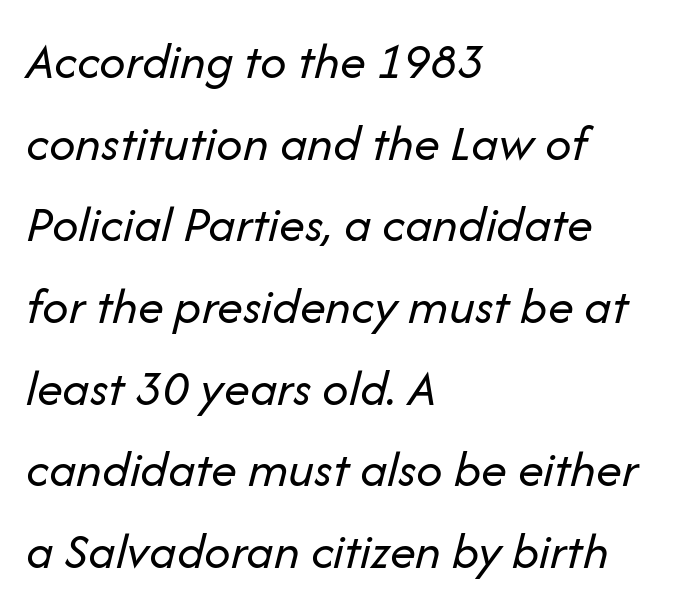
The image shows 52 px regular-weight type, italic (leaning right); set left-aligned, normal line spacing (1.57x), normal letter spacing, not underlined; low stroke contrast and a medium x-height.
